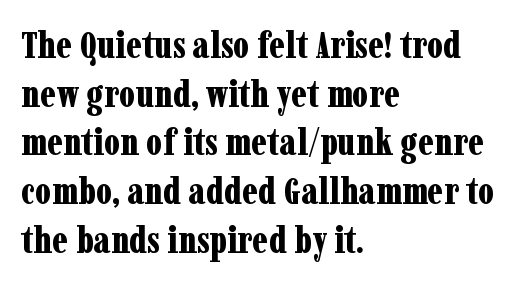
Q: Is the text bold? A: Yes.
Q: Is the text italic (slanted)? A: No, it is upright.
Q: Is the typeface a serif or a sans-serif typeface? A: Serif.
Q: Is the text underlined? A: No.
Q: How is the paragraph aligned? A: Left-aligned.
Q: Is the spacing between letters normal or unusually wide? A: Normal.
Q: Is the spacing between lines tight, normal or loose? A: Normal.
Q: Width (condensed, normal, or wide)? A: Condensed.
Q: Stroke contrast? A: Low.
Q: x-height? A: Medium.
Q: Monospaced? A: No.
